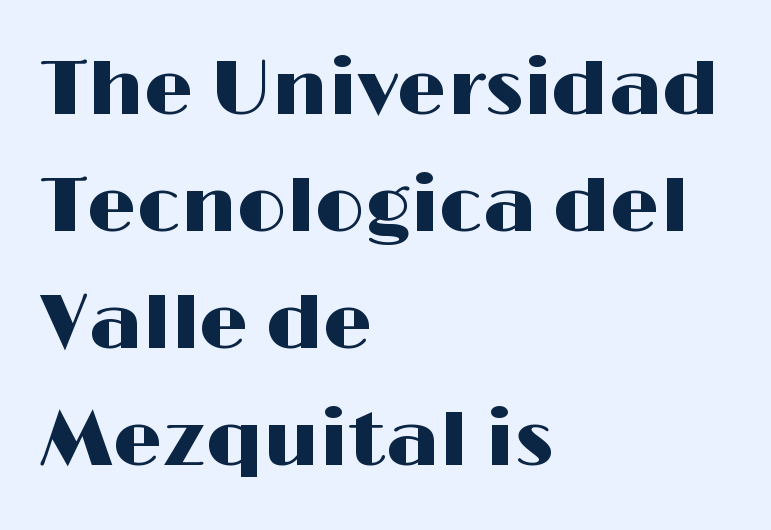
These lines are set flush left with a ragged right edge. Underlining? Definitely not there. The letters advance in unequal steps, a hallmark of proportional type. The designer left line spacing at the default. The line texture is even and compact thanks to regular tracking.
